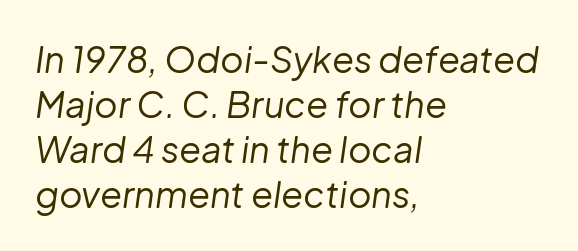
Check under the words: just untouched page. How would I describe the line gaps? Plain and ordinary. Does the lettering tilt? It does — this is italic. Is the stroke heavy? The answer is a plain regular-or-lighter.
